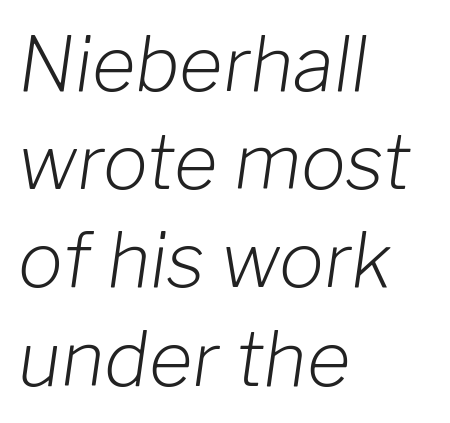
Q: Is the text bold? A: No.
Q: Is the text italic (slanted)? A: Yes, it leans right by about 8 degrees.
Q: Is the text underlined? A: No.
Q: How is the paragraph aligned? A: Left-aligned.
Q: Is the spacing between letters normal or unusually wide? A: Normal.
Q: Is the spacing between lines tight, normal or loose? A: Normal.
Q: Width (condensed, normal, or wide)? A: Normal.
Q: Stroke contrast? A: Low.
Q: x-height? A: Medium.
Q: Monospaced? A: No.
